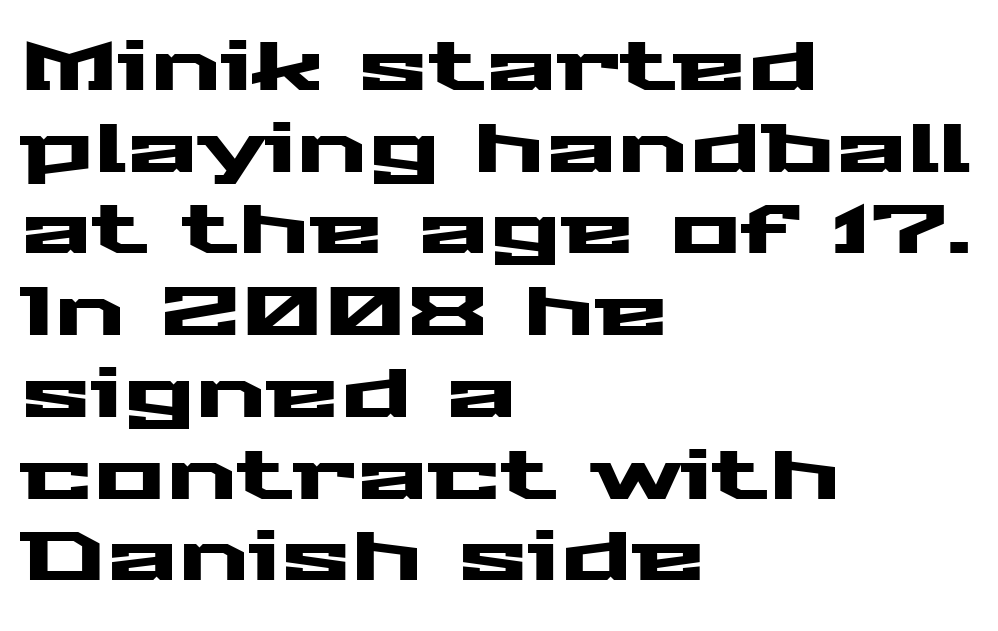
The image shows 67 px wide sans-serif type, upright; set left-aligned, line spacing 1.22x, normal letter spacing, not underlined; medium stroke contrast and a medium x-height.
